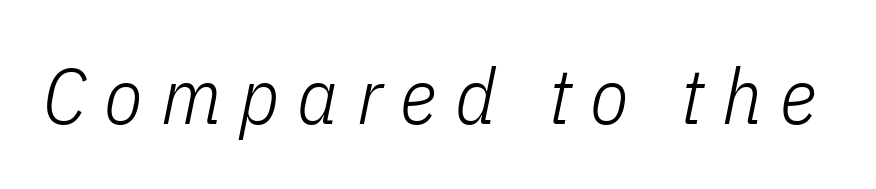
You could not count columns in this text — the font is proportionally spaced. Descenders hang freely into open space. The letters are spread apart with noticeably loose tracking. Weight class: somewhere from thin through regular.
